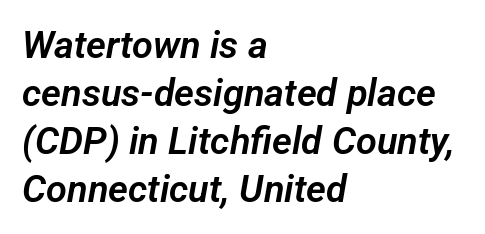
The image shows 38 px sans-serif type; set left-aligned, normal line spacing (1.26x), normal letter spacing, not underlined; low stroke contrast and a medium x-height.
